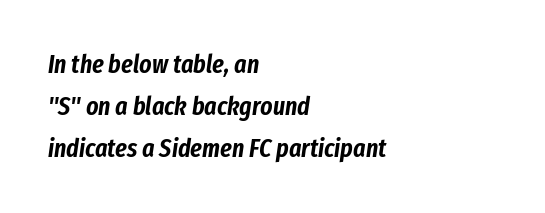
Q: Is the text italic (slanted)? A: Yes, it leans right by about 8 degrees.
Q: Is the text underlined? A: No.
Q: How is the paragraph aligned? A: Left-aligned.
Q: Is the spacing between letters normal or unusually wide? A: Normal.
Q: Is the spacing between lines tight, normal or loose? A: Normal.
